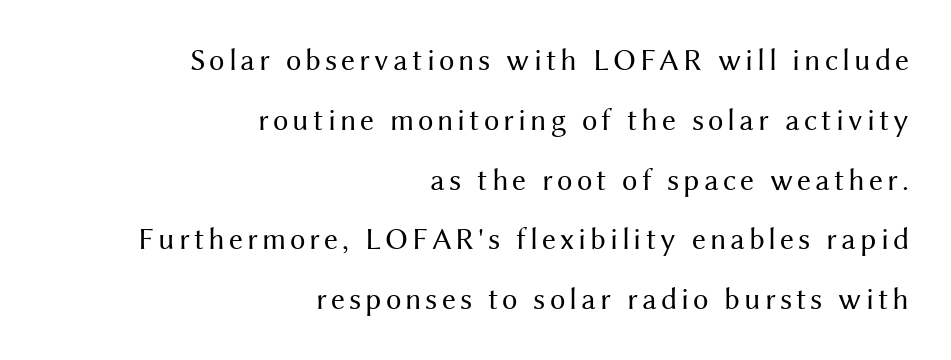
{"serif": "no", "italic": "no", "bold": "no", "weight": "regular", "width": "normal", "stroke_contrast": "medium", "x_height": "medium", "monospaced": "no", "underline": "no", "align": "right", "line_spacing": "loose", "line_spacing_ratio": 1.93, "glyph_px": 31}
